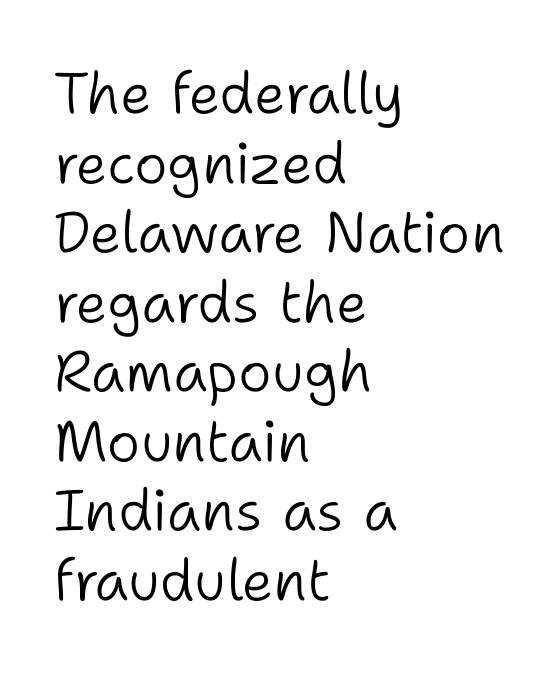
{"serif": "no", "italic": "no", "bold": "no", "weight": "light", "width": "normal", "stroke_contrast": "low", "x_height": "medium", "monospaced": "no", "underline": "no", "align": "left", "line_spacing_ratio": 1.22, "letter_spacing": "normal", "letter_spacing_em": 0.0, "glyph_px": 57}
